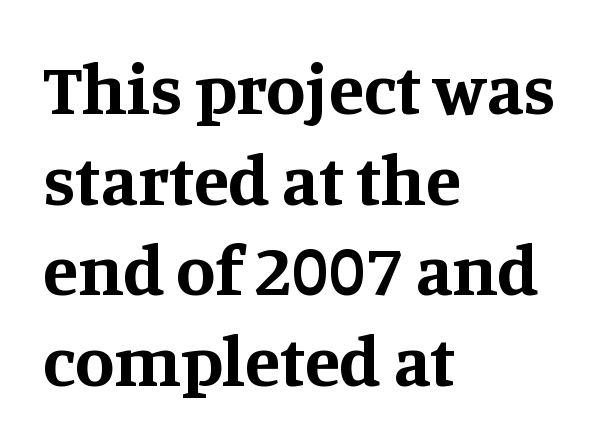
Clear beneath every line of the passage. The letters are bold, with thick, heavy strokes. To sum up the face: it has serifs. Proportional: the letters do not fall into vertical columns. Summary of vertical rhythm: regular, with standard interline spacing.
